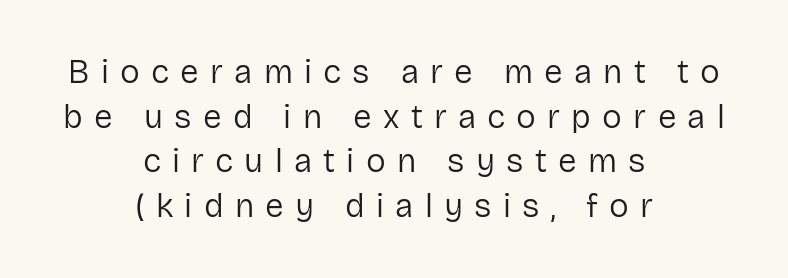
{"serif": "no", "italic": "no", "bold": "no", "weight": "regular", "width": "normal", "stroke_contrast": "low", "x_height": "medium", "monospaced": "no", "underline": "no", "align": "center", "line_spacing": "normal", "line_spacing_ratio": 1.35, "letter_spacing": "wide", "letter_spacing_em": 0.34, "glyph_px": 33}
